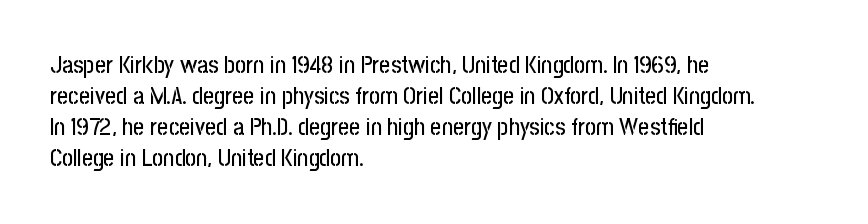
The image shows 24 px text type, upright; set left-aligned, normal line spacing (1.29x), normal letter spacing, not underlined.
